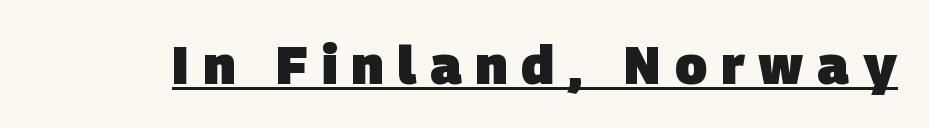
Think of a printed novel: that variable character pitch is what you see here. Honestly, the letter spacing is so wide it's the main thing you notice. A baseline rule has been typeset under these characters. The glyphs have the mass of a bold cut.
